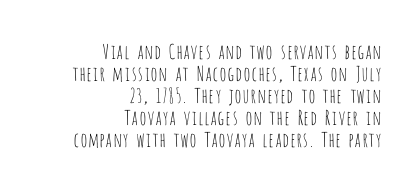
{"italic": "no", "bold": "no", "underline": "no", "align": "right", "line_spacing": "tight", "line_spacing_ratio": 1.1, "letter_spacing": "normal", "letter_spacing_em": 0.0, "glyph_px": 20}
